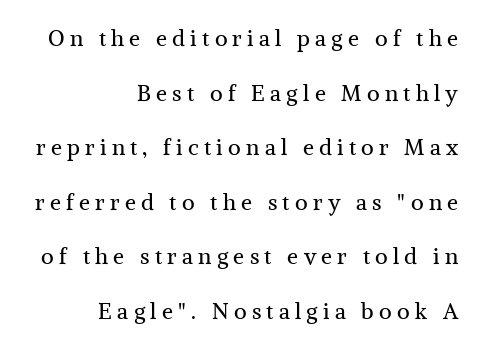
The image shows 22 px text type, upright; set right-aligned, loose line spacing (2.48x), unusually wide letter spacing (+0.24 em), not underlined.
